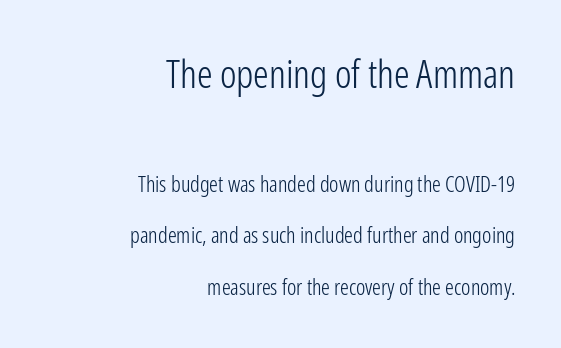
{"serif": "no", "italic": "no", "bold": "no", "weight": "light", "width": "condensed", "stroke_contrast": "low", "x_height": "medium", "monospaced": "no", "underline": "no", "align": "right", "line_spacing": "loose", "line_spacing_ratio": 2.33, "letter_spacing": "normal", "letter_spacing_em": 0.0, "larger_block": "first", "size_ratio": 1.77, "glyph_px": 39}
